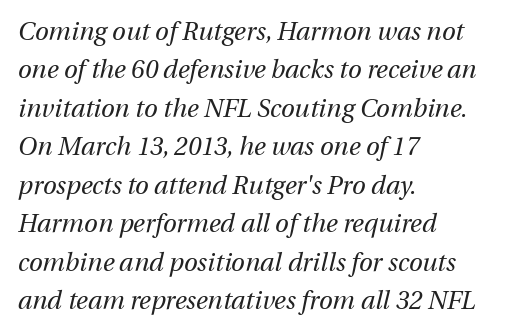
Q: Is the text bold? A: No.
Q: Is the text italic (slanted)? A: Yes, it leans right by about 12 degrees.
Q: Is the text underlined? A: No.
Q: How is the paragraph aligned? A: Left-aligned.
Q: Is the spacing between letters normal or unusually wide? A: Normal.
Q: Is the spacing between lines tight, normal or loose? A: Normal.
